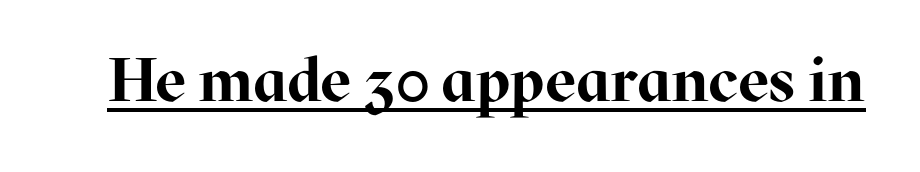
{"serif": "yes", "italic": "no", "bold": "yes", "weight": "bold", "width": "normal", "stroke_contrast": "high", "x_height": "medium", "monospaced": "no", "underline": "yes", "letter_spacing": "normal", "letter_spacing_em": 0.0, "glyph_px": 61}
